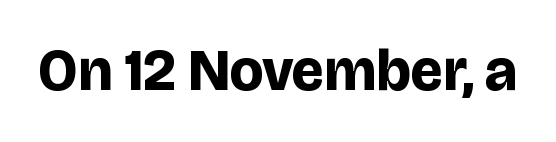
Q: Is the text bold? A: Yes.
Q: Is the text italic (slanted)? A: No, it is upright.
Q: Is the typeface a serif or a sans-serif typeface? A: Sans-serif.
Q: Is the text underlined? A: No.
Q: Is the spacing between letters normal or unusually wide? A: Normal.
Q: Width (condensed, normal, or wide)? A: Normal.
Q: Stroke contrast? A: Low.
Q: x-height? A: Large.
Q: Monospaced? A: No.
